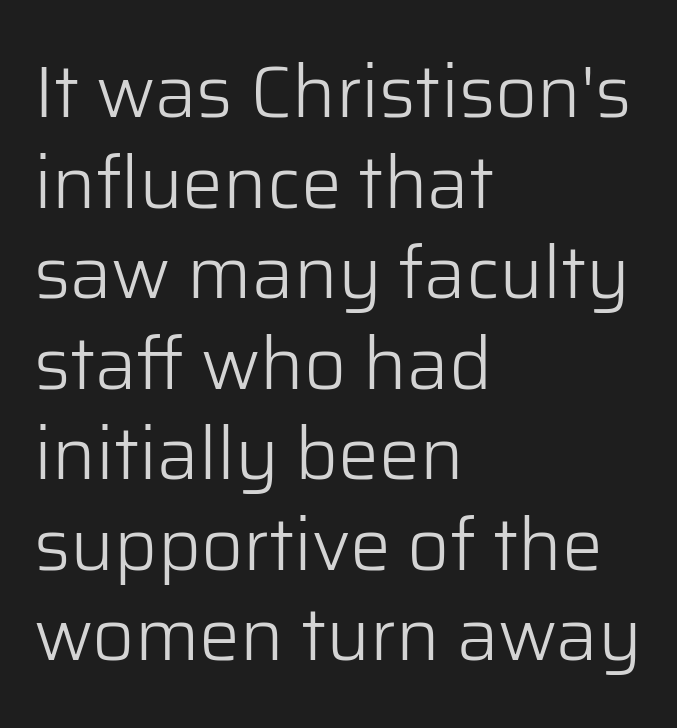
Q: Is the text bold? A: No.
Q: Is the text italic (slanted)? A: No, it is upright.
Q: Is the typeface a serif or a sans-serif typeface? A: Sans-serif.
Q: Is the text underlined? A: No.
Q: How is the paragraph aligned? A: Left-aligned.
Q: Is the spacing between letters normal or unusually wide? A: Normal.
Q: Width (condensed, normal, or wide)? A: Normal.
Q: Stroke contrast? A: Low.
Q: x-height? A: Medium.
Q: Monospaced? A: No.
